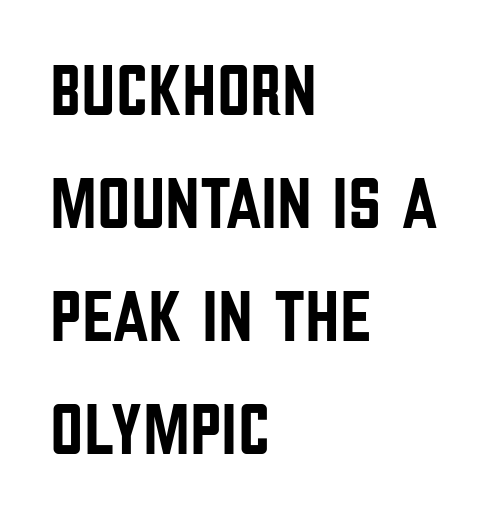
These lines stack with their left ends in a neat column. The letters stand upright; this is a roman face. In terms of letterform style, serifs are entirely absent. Successive baselines arrive at the customary interval. No extra tracking has been applied to these lines. Spacing verdict: proportional, widths tailored to each character.
